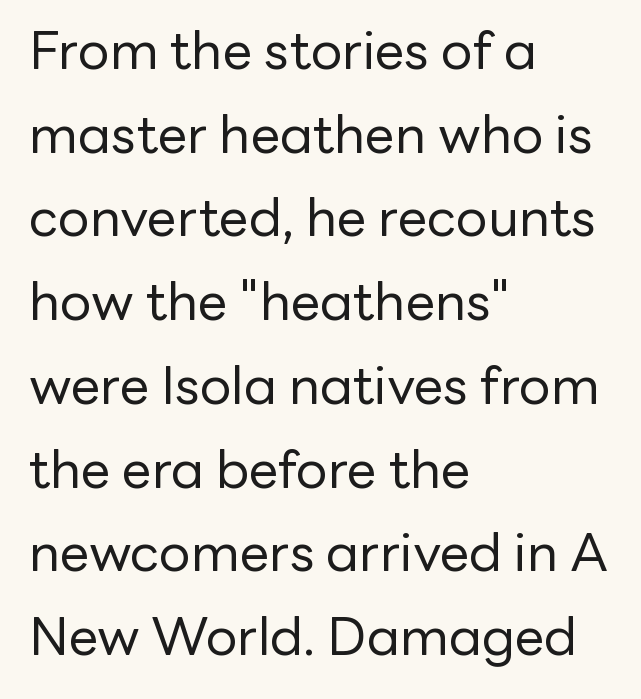
The specimen omits any rule beneath the text block's lines. The paragraph has a hard left edge and a soft right edge. Weight: in the light-to-regular range. How are the letters spaced? Ordinarily, with no added tracking. A typesetter would call this proportional, since set widths differ per character.
